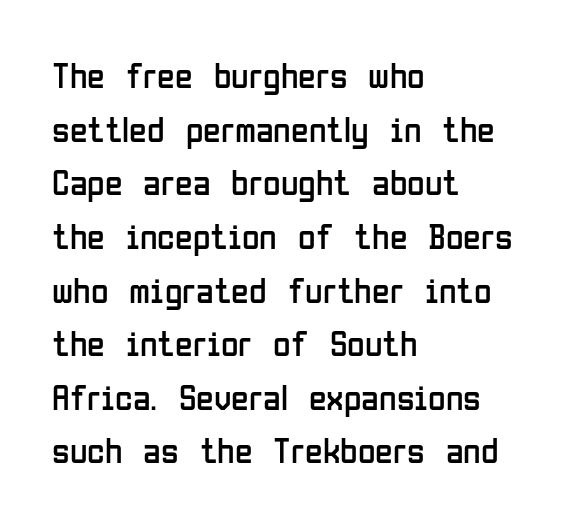
Font category for this specimen: sans-serif. Lines of text with bare space underneath. A quiet, ordinary-to-light weight characterises the typeface. Notice how the passage keeps a crisp vertical edge on the left only. Characters remain perfectly vertical along every line. The passage shown is typed in a proportional face where columns would drift.
